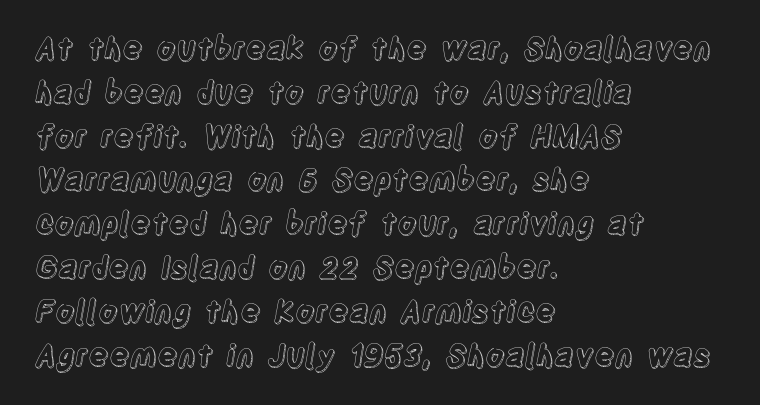
The line texture is even and compact thanks to regular tracking. The gap between lines stays unmarked. A normal amount of white space separates one row of letters from the next. Here the designer chose a conventional face with non-uniform glyph widths.
